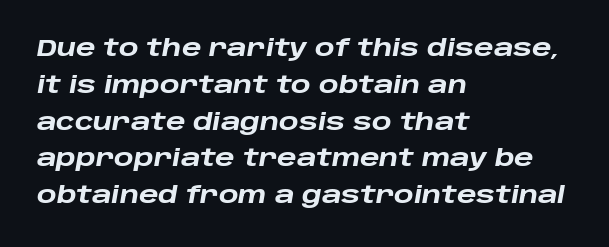
{"italic": "yes", "lean": "right", "slant_degrees": 10, "bold": "yes", "underline": "no", "align": "left", "line_spacing": "normal", "line_spacing_ratio": 1.6, "letter_spacing": "normal", "letter_spacing_em": 0.0, "glyph_px": 23}
